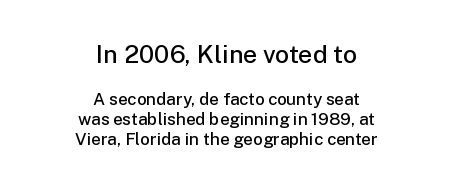
The image shows 25 px text type, upright; set centered, line spacing 1.17x, normal letter spacing, not underlined; the first (top) block is 1.47x larger.
